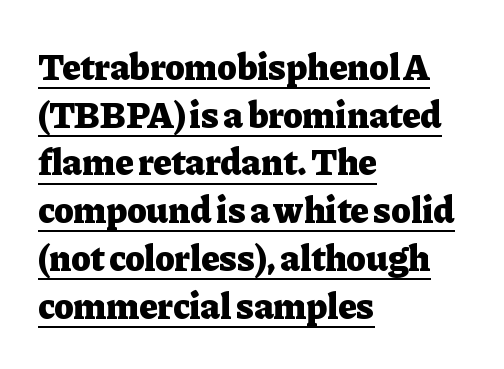
Q: Is the text bold? A: Yes.
Q: Is the text italic (slanted)? A: No, it is upright.
Q: Is the typeface a serif or a sans-serif typeface? A: Serif.
Q: Is the text underlined? A: Yes.
Q: How is the paragraph aligned? A: Left-aligned.
Q: Is the spacing between letters normal or unusually wide? A: Normal.
Q: Is the spacing between lines tight, normal or loose? A: Normal.
Q: Width (condensed, normal, or wide)? A: Normal.
Q: Stroke contrast? A: Low.
Q: x-height? A: Medium.
Q: Monospaced? A: No.
